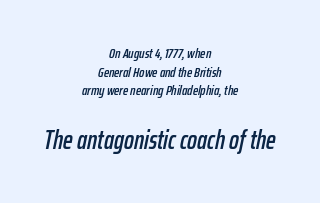
{"italic": "yes", "lean": "right", "slant_degrees": 12, "underline": "no", "align": "center", "line_spacing": "normal", "line_spacing_ratio": 1.33, "letter_spacing": "normal", "letter_spacing_em": 0.0, "larger_block": "second", "size_ratio": 1.86, "glyph_px": 26}
